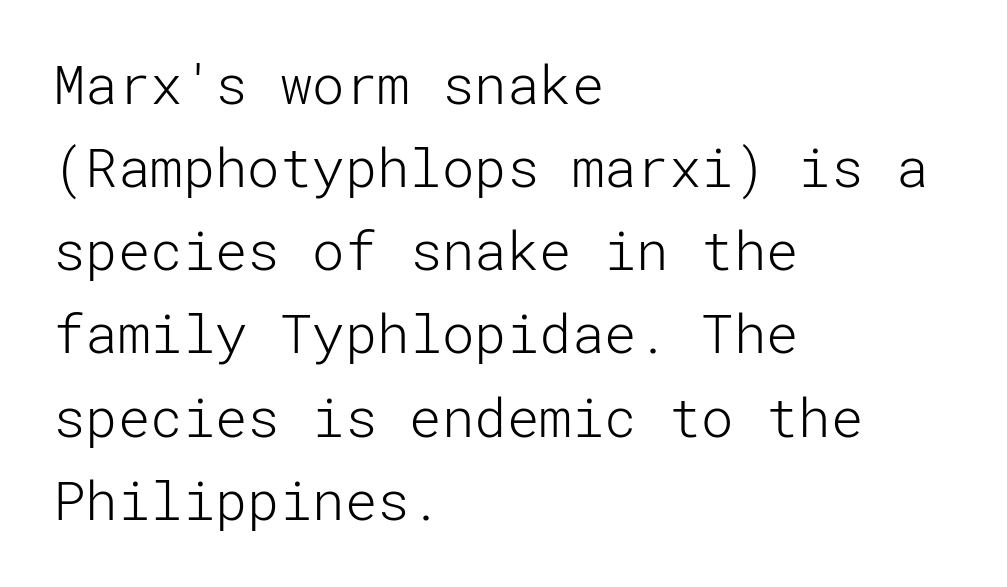
The passage shown is not underscored anywhere. A typesetter would mark this as roman, not italic. The designer left line spacing at the default. The face used here is a sans, in the tradition of grotesques and geometrics. Spacing between characters is what you'd get straight out of the box. The paragraph has a hard left edge and a soft right edge.
